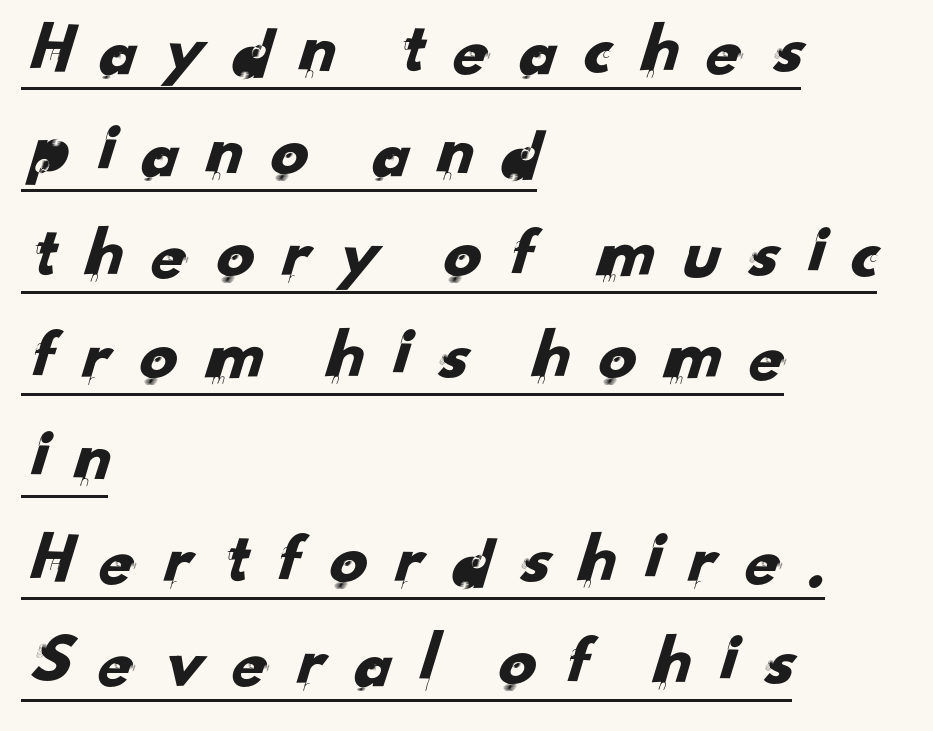
{"serif": "no", "width": "normal", "stroke_contrast": "low", "x_height": "small", "monospaced": "no", "underline": "yes", "align": "left", "line_spacing": "normal", "line_spacing_ratio": 1.36, "letter_spacing": "wide", "letter_spacing_em": 0.3, "glyph_px": 75}
